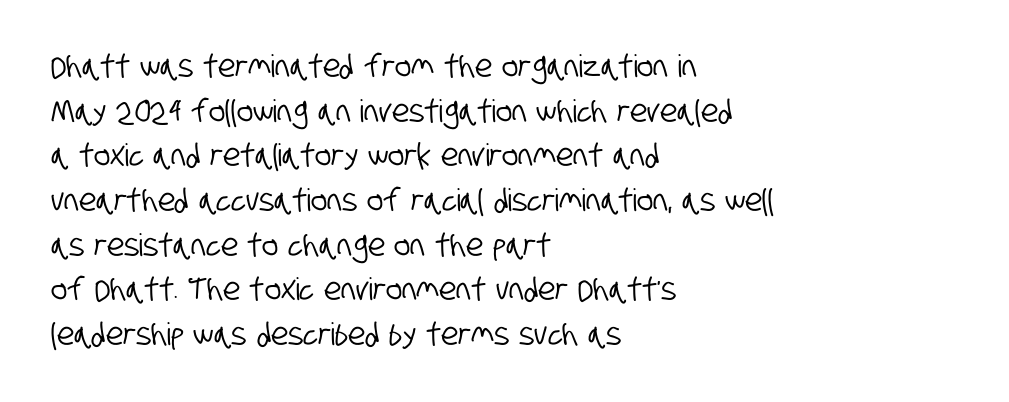
{"serif": "no", "width": "condensed", "stroke_contrast": "low", "x_height": "large", "monospaced": "no", "underline": "no", "align": "left", "line_spacing": "normal", "line_spacing_ratio": 1.44, "letter_spacing": "normal", "letter_spacing_em": 0.0, "glyph_px": 31}
